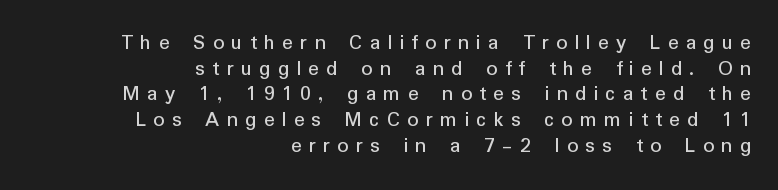
Q: Is the text bold? A: No.
Q: Is the text italic (slanted)? A: No, it is upright.
Q: Is the text underlined? A: No.
Q: How is the paragraph aligned? A: Right-aligned.
Q: Is the spacing between letters normal or unusually wide? A: Unusually wide.
